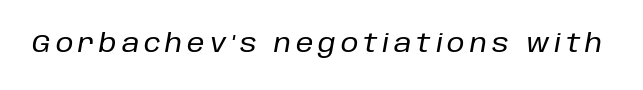
The image shows 25 px text type, italic (leaning right); set unusually wide letter spacing (+0.2 em), not underlined.
